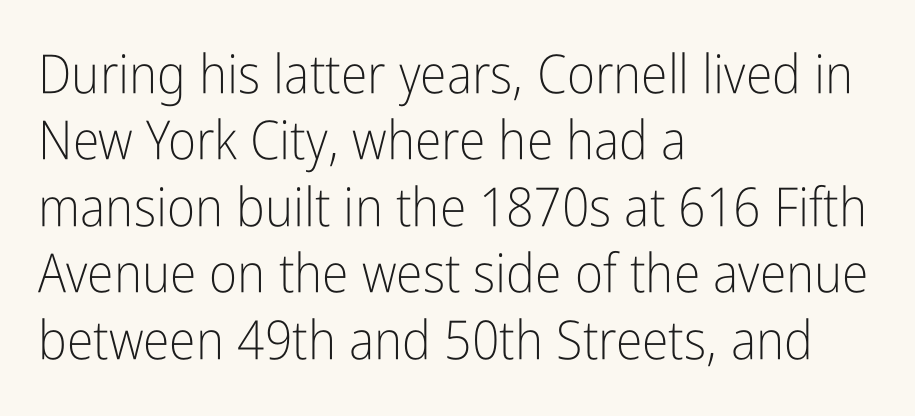
You can tell it's not italic because the verticals are truly vertical. The glyphs in this specimen are sans serif. No letter is thick-stroked: the sample isn't bold. The space beneath each line is pristine and unruled. No extra tracking has been applied to these lines. Line beginnings align vertically; line endings do not.
